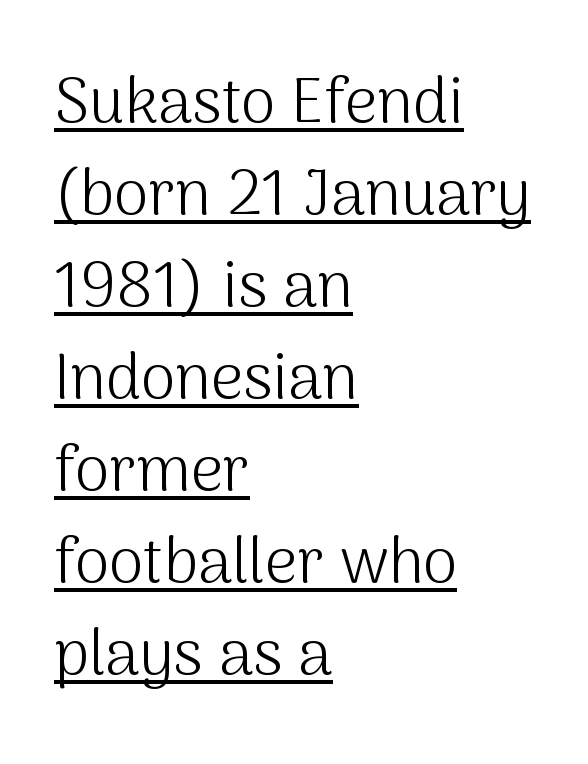
The weight tops out at a normal text grade. Think of a printed novel: that variable character pitch is what you see here. The passage shown has conventional tracking throughout. Is there any slant? The stems are plumb. The type family on display is of the sans-serif kind. The words here are underlined.
